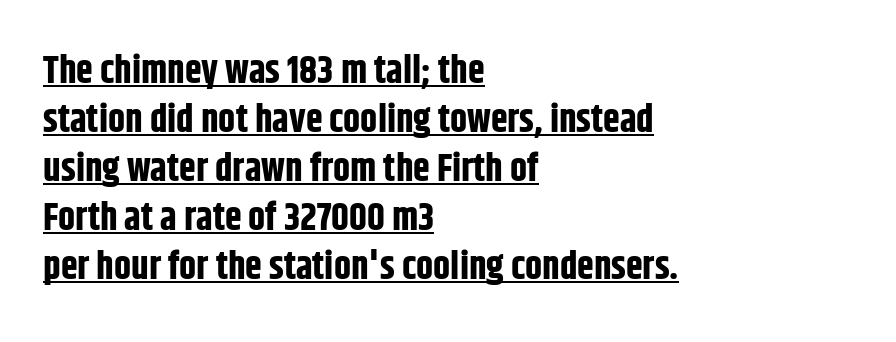
The image shows 38 px bold, condensed sans-serif type, upright; set left-aligned, normal line spacing (1.29x), normal letter spacing, underlined; low stroke contrast and a large x-height.
